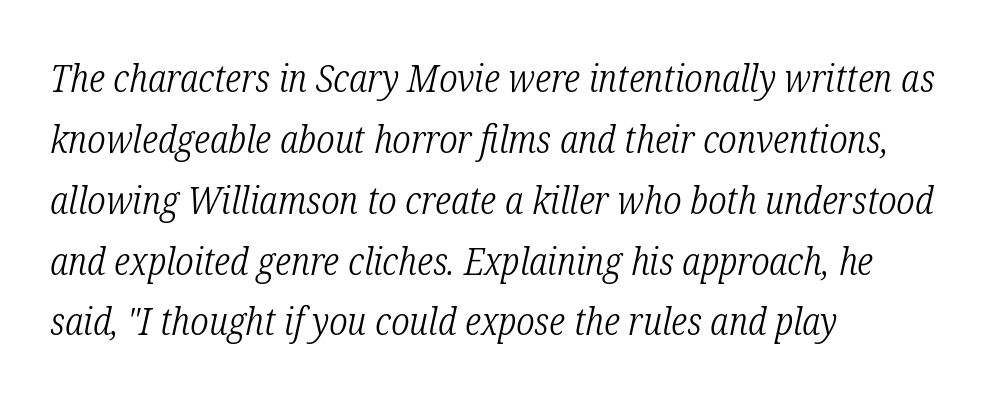
Vertically, the passage feels balanced, rows spaced as you'd expect. This sample uses a serif face. Italic? Definitely — the glyphs are oblique. The paragraph shown leans on its left margin.
